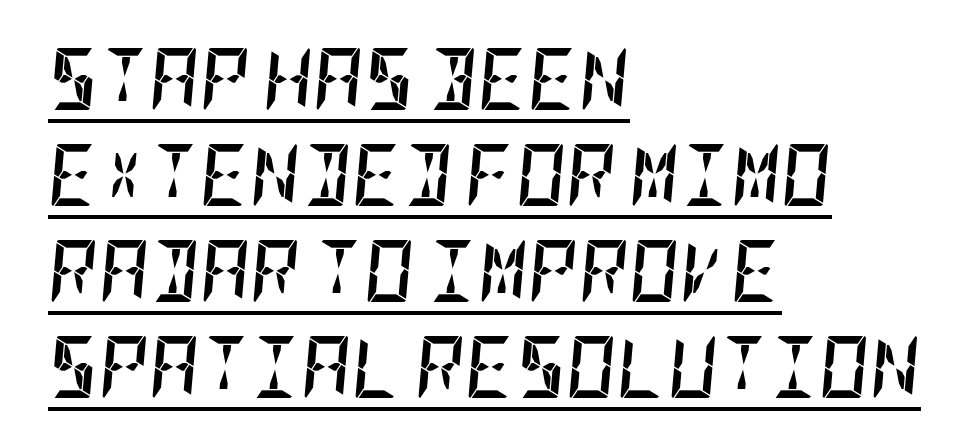
Q: Is the text bold? A: Yes.
Q: Is the text italic (slanted)? A: Yes, it leans right by about 5 degrees.
Q: Is the text underlined? A: Yes.
Q: How is the paragraph aligned? A: Left-aligned.
Q: Is the spacing between letters normal or unusually wide? A: Normal.
Q: Is the spacing between lines tight, normal or loose? A: Normal.
Q: Width (condensed, normal, or wide)? A: Condensed.
Q: Stroke contrast? A: Low.
Q: x-height? A: Large.
